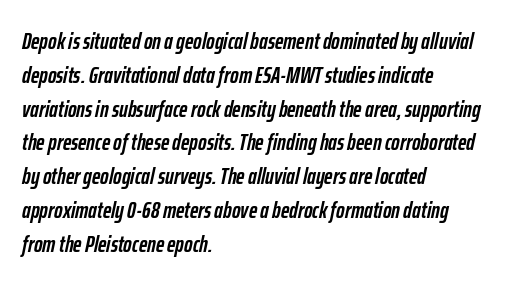
Every letter is thick-stroked: bold, no question. Rule under the text: the space is simply empty. Line spacing here is normal. The paragraph has a hard left edge and a soft right edge.
